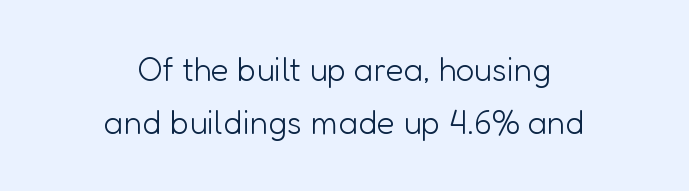
The image shows 33 px light sans-serif type, upright; set centered, normal line spacing (1.62x), normal letter spacing, not underlined; low stroke contrast and a medium x-height.
